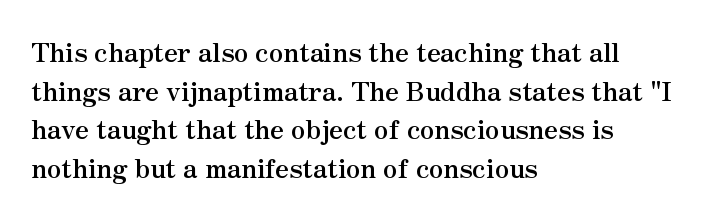
The image shows 26 px bold type, upright; set left-aligned, normal line spacing (1.49x), normal letter spacing, not underlined.
